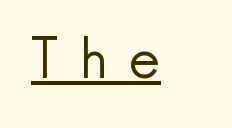
{"serif": "no", "italic": "no", "bold": "no", "weight": "regular", "width": "normal", "x_height": "small", "monospaced": "no", "underline": "yes", "letter_spacing": "wide", "letter_spacing_em": 0.4, "glyph_px": 55}
